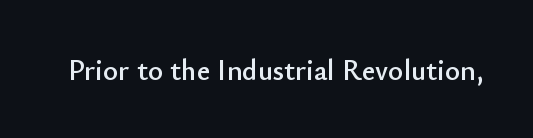
The gap between lines stays unmarked. Each letter's strokes conclude bluntly, with no projecting serifs. The horizontal fit of the characters is conventional and even. Character widths vary here, with narrow letters taking less room than wide ones. When letters stand straight like this, we call the style roman or upright.
